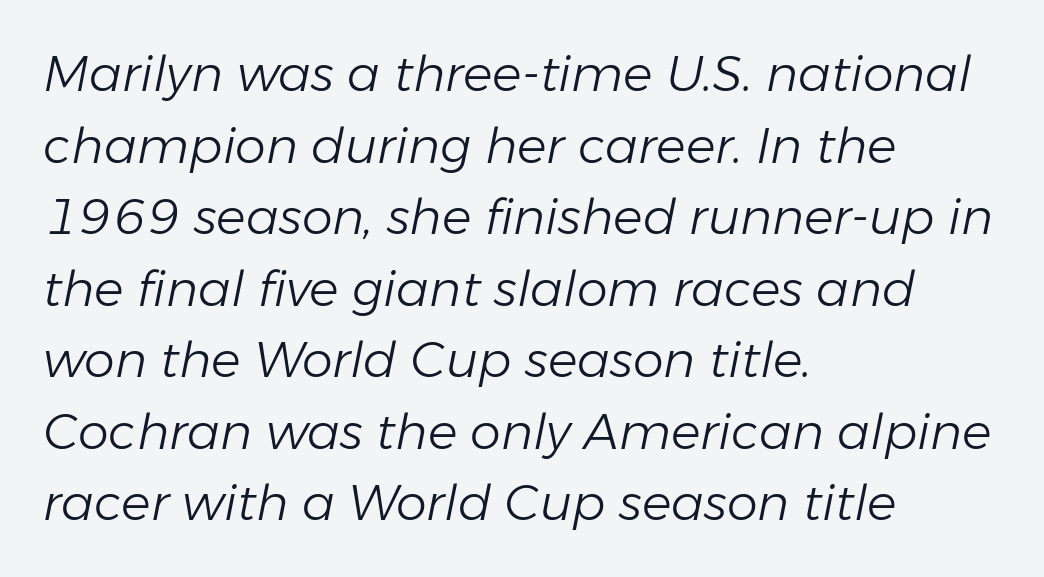
Q: Is the text bold? A: No.
Q: Is the text italic (slanted)? A: Yes, it leans right by about 11 degrees.
Q: Is the text underlined? A: No.
Q: How is the paragraph aligned? A: Left-aligned.
Q: Is the spacing between letters normal or unusually wide? A: Normal.
Q: Is the spacing between lines tight, normal or loose? A: Normal.
Q: Width (condensed, normal, or wide)? A: Normal.
Q: Stroke contrast? A: Low.
Q: x-height? A: Medium.
Q: Monospaced? A: No.
